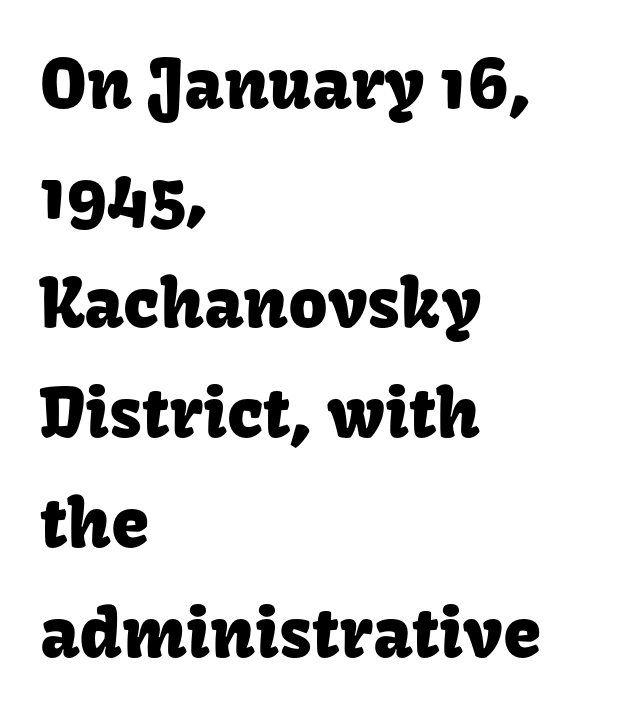
In terms of posture, this sample is upright. You could call the tracking neutral — neither tight nor loose. Letters rest on an invisible, unmarked baseline. The rendering uses a moderate line-height, typical for paragraphs. The face used here is a sans, in the tradition of grotesques and geometrics. Spacing verdict: proportional, widths tailored to each character.
